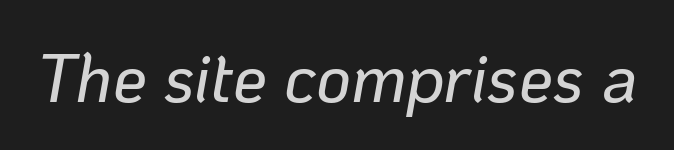
Q: Is the text italic (slanted)? A: Yes, it leans right by about 10 degrees.
Q: Is the text underlined? A: No.
Q: Is the spacing between letters normal or unusually wide? A: Normal.
Q: Width (condensed, normal, or wide)? A: Normal.
Q: Stroke contrast? A: Low.
Q: x-height? A: Medium.
Q: Monospaced? A: No.
